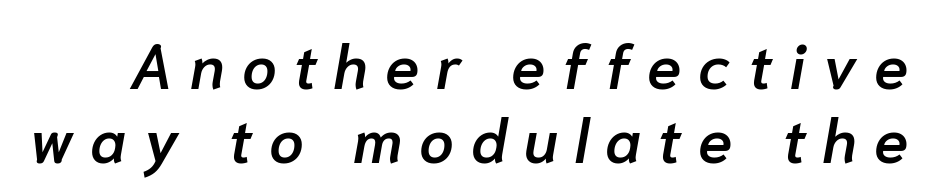
In terms of weight, the rendering is demibold, just under bold. Glyph-to-glyph distance is far greater than everyday printed text. There's an unmistakable incline to the writing here. Think of a printed novel: that variable character pitch is what you see here. Each row of text sits above clean, open space.
